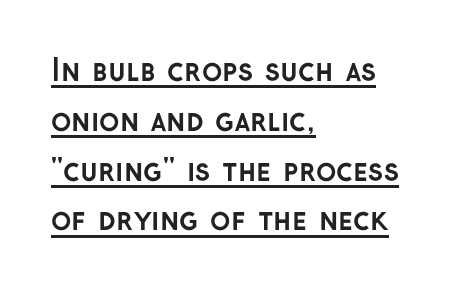
The image shows 30 px semibold sans-serif type, upright; set left-aligned, normal line spacing (1.66x), normal letter spacing, underlined; low stroke contrast and a medium x-height.
